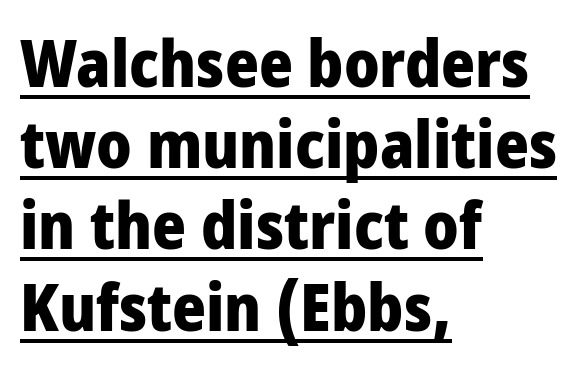
The image shows 65 px heavy, condensed sans-serif type, upright; set left-aligned, normal line spacing (1.25x), normal letter spacing, underlined; low stroke contrast and a large x-height.
